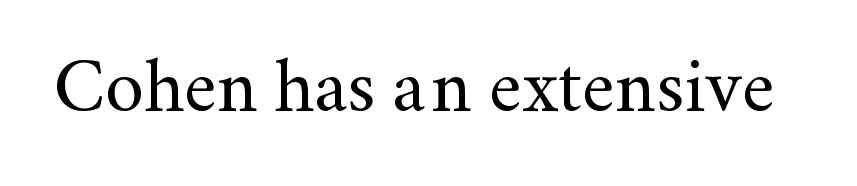
Regarding serifs, this sample has them. You could not count columns in this text — the font is proportionally spaced. Does extra space separate the letters? No, they use regular spacing. This sample uses an upright cut, with every glyph sitting square on the baseline. Beneath every word, the page is bare. Summary of weight: not heavy and not bold.
